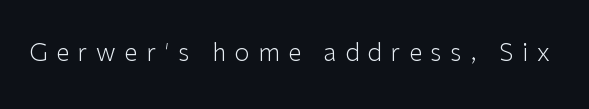
Tracking value appears strongly positive — letters spread wide. This is roman type, the default non-slanted kind. Bare-footed words on every line. The font is comparable to plain body text, perhaps lighter.
